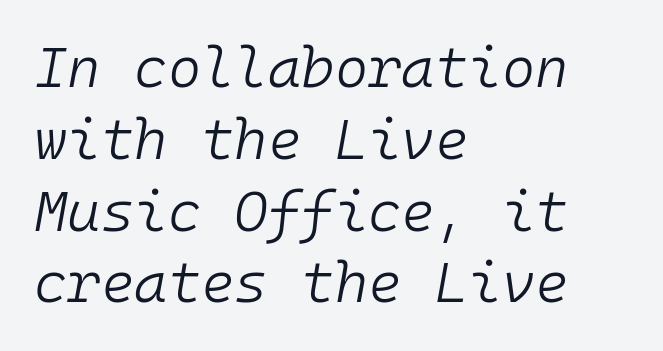
The image shows 57 px light type, italic (leaning right), monospaced; set left-aligned, normal line spacing (1.26x), normal letter spacing, not underlined; low stroke contrast and a medium x-height.
